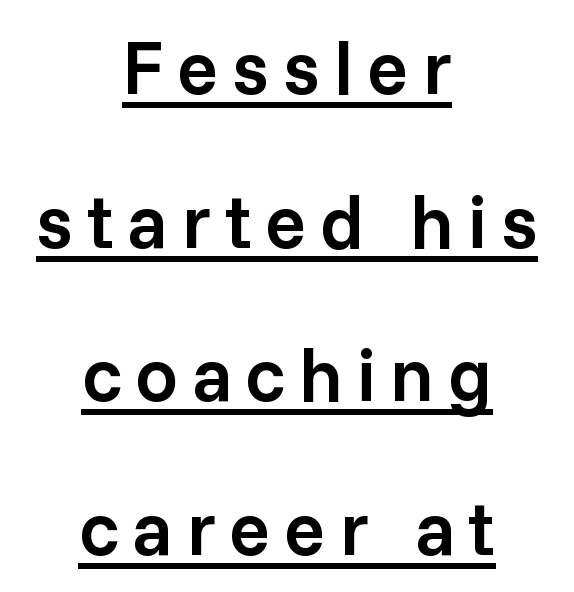
The passage is arranged like a title page — every line centered. Notice how the stems are strictly vertical — no italics here. Observe the absence of serifs on each vertical stroke in this sample. Baseline-to-baseline distance is far greater than the letter height. The rendering uses natural spacing where letterforms have individual widths.
